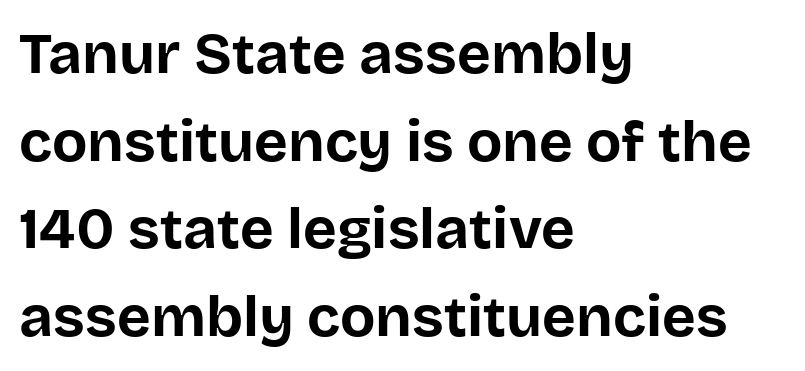
A bare baseline throughout the passage. The letters advance in unequal steps, a hallmark of proportional type. No extra tracking has been applied to these lines. In terms of leading, this rendering sits right in the middle.
